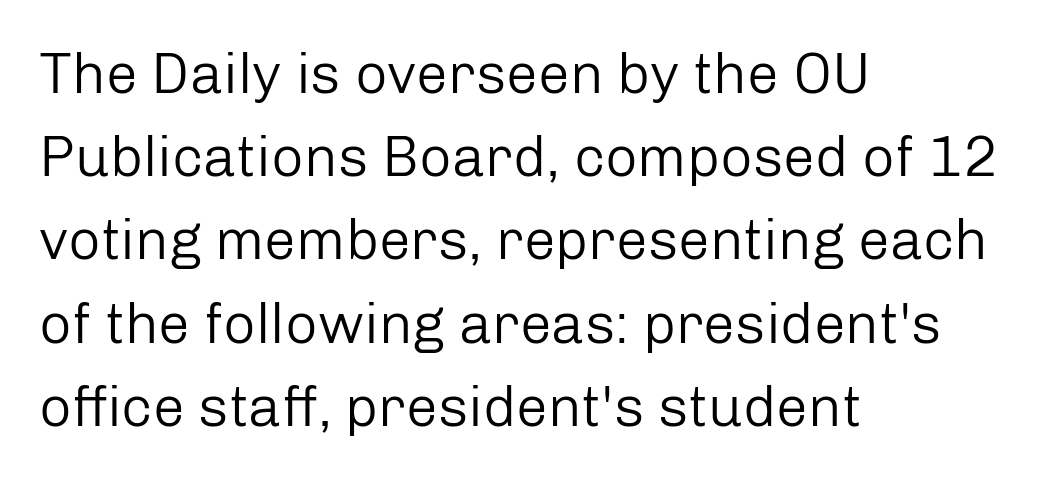
The image shows 57 px regular-weight sans-serif type, upright; set left-aligned, normal line spacing (1.46x), normal letter spacing, not underlined; low stroke contrast and a medium x-height.
